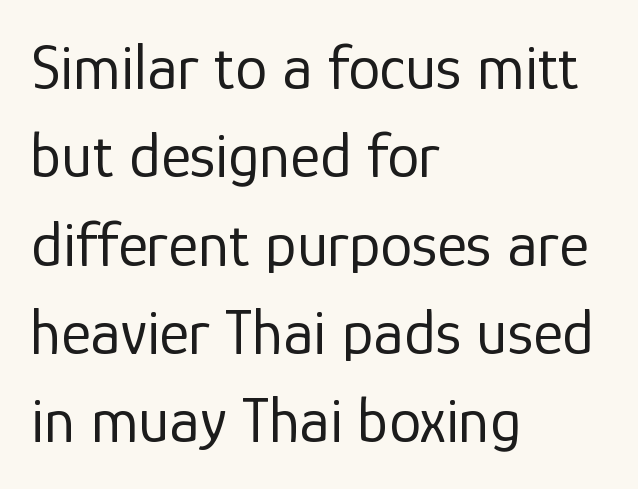
Unlike italic type, these characters show no tilt at all. Tracking here is standard; glyphs follow each other at the usual distance. A sans-serif font was chosen for this passage. The cut favours lightness, reaching ordinary text weight at its darkest. Nobody drew a line under any word here.
